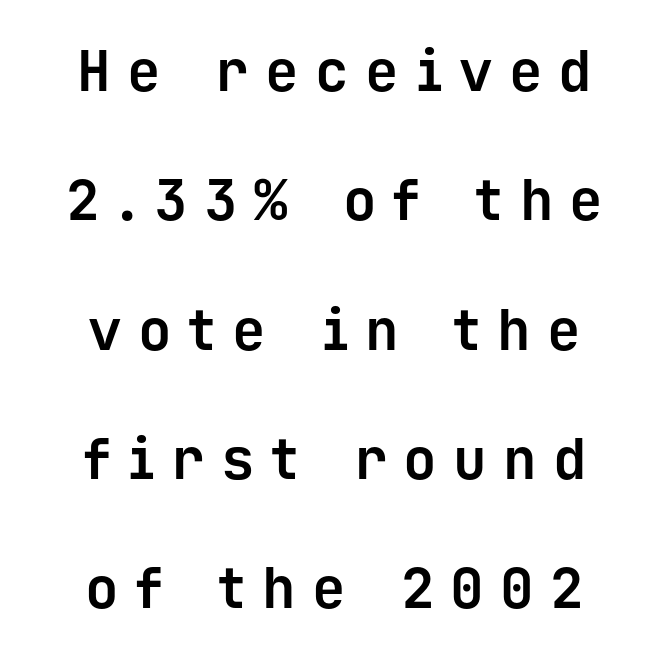
The rendering shows plain stroke endings on the letterforms — a sans-serif design. These lines are rendered in a fixed-pitch font. Both edges are ragged and mirror each other, which tells us the setting is centered. Only glyphs here, with clear space below each row. What stands out about the letter spacing? Its width — letters are far apart.
